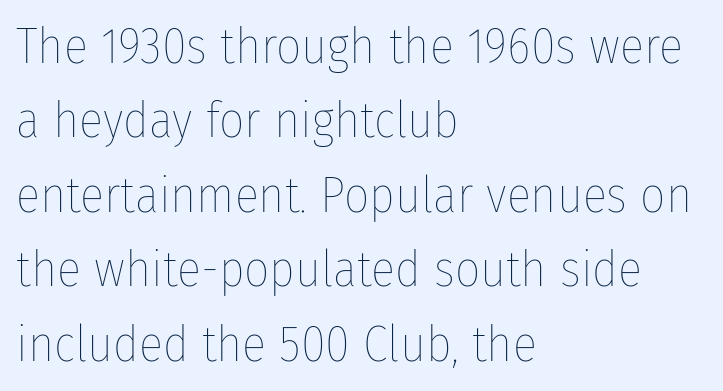
Q: Is the text bold? A: No.
Q: Is the text italic (slanted)? A: No, it is upright.
Q: Is the text underlined? A: No.
Q: How is the paragraph aligned? A: Left-aligned.
Q: Is the spacing between letters normal or unusually wide? A: Normal.
Q: Is the spacing between lines tight, normal or loose? A: Normal.
Q: Width (condensed, normal, or wide)? A: Condensed.
Q: Stroke contrast? A: Low.
Q: x-height? A: Medium.
Q: Monospaced? A: No.
